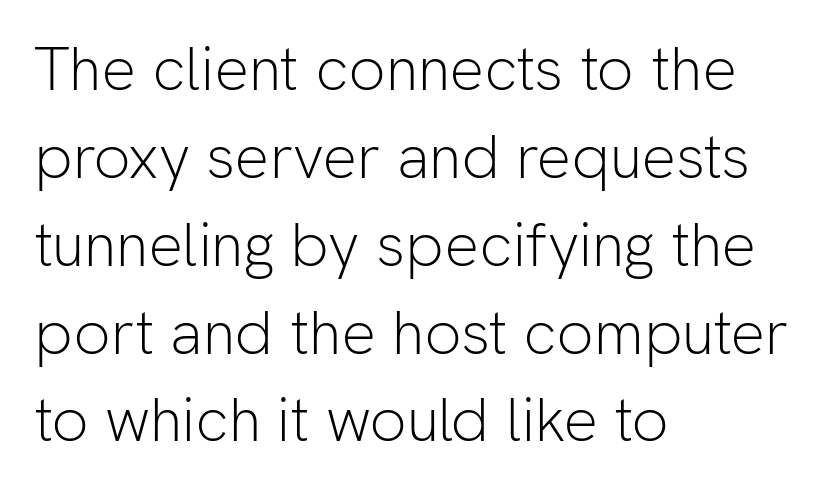
{"serif": "no", "italic": "no", "bold": "no", "weight": "light", "width": "normal", "stroke_contrast": "low", "x_height": "medium", "monospaced": "no", "underline": "no", "align": "left", "line_spacing": "normal", "line_spacing_ratio": 1.44, "letter_spacing": "normal", "letter_spacing_em": 0.0, "glyph_px": 61}
